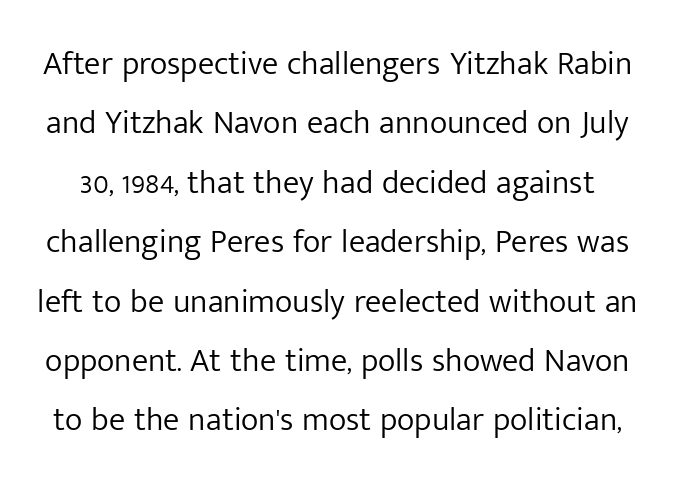
Bold? No — there's no thickening of the strokes. Decoration check: the copy has no underline. A sans-serif font was chosen for this passage. Character widths vary here, with narrow letters taking less room than wide ones.
